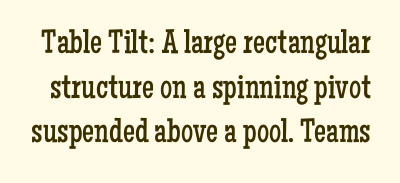
{"serif": "yes", "italic": "no", "bold": "no", "weight": "regular", "width": "condensed", "stroke_contrast": "low", "x_height": "medium", "monospaced": "no", "underline": "no", "line_spacing": "normal", "line_spacing_ratio": 1.31, "letter_spacing": "normal", "letter_spacing_em": 0.0, "glyph_px": 34}
